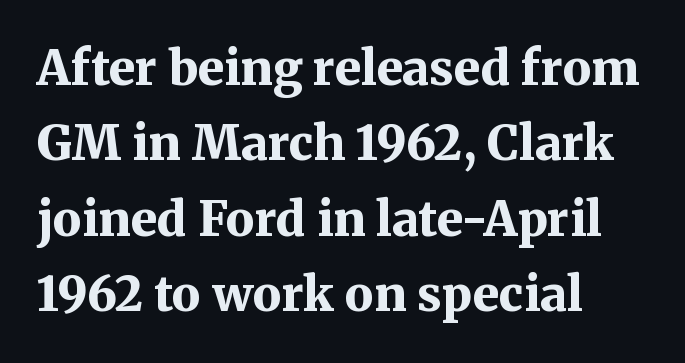
{"serif": "yes", "italic": "no", "bold": "yes", "weight": "bold", "width": "normal", "stroke_contrast": "medium", "x_height": "medium", "monospaced": "no", "underline": "no", "align": "left", "line_spacing": "normal", "line_spacing_ratio": 1.57, "letter_spacing": "normal", "letter_spacing_em": 0.0, "glyph_px": 48}
